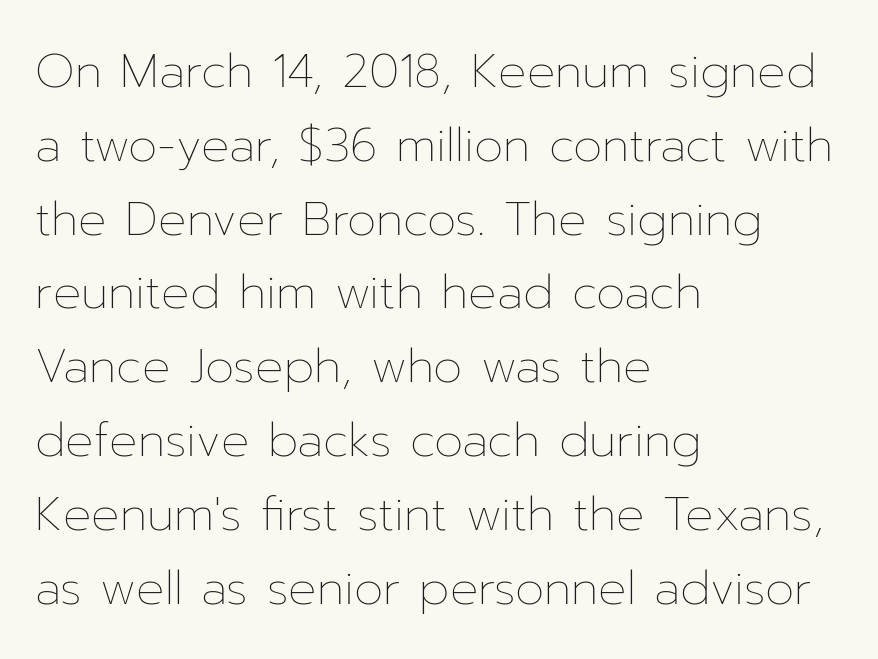
The image shows 47 px thin type, upright; set left-aligned, normal line spacing (1.57x), normal letter spacing, not underlined; low stroke contrast and a medium x-height.
